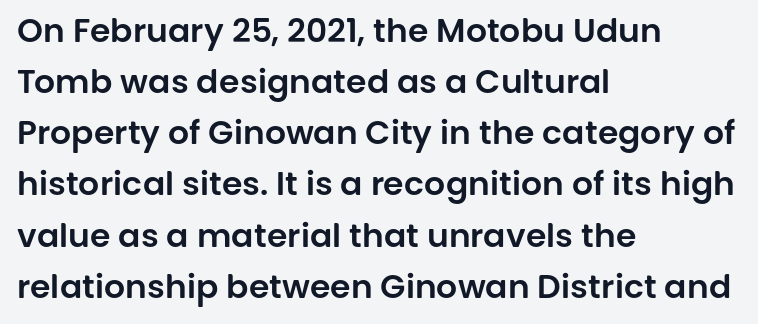
Does the leading feel generous? No, just average. You could call the tracking neutral — neither tight nor loose. The font's upright variant was chosen for this text. Each row of text sits above clean, open space. The type family on display is of the sans-serif kind. The face used here is proportionally spaced, like ordinary book or web type.
